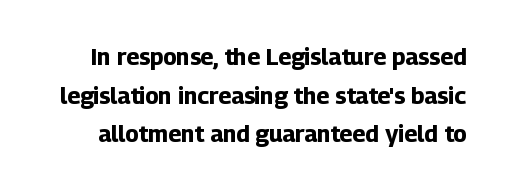
Pretty heavy lettering here — definitely bold. A roman cut, with each character standing at attention. These lines keep a tight, regular rhythm from letter to letter. This rendering features lettering with no underline.
